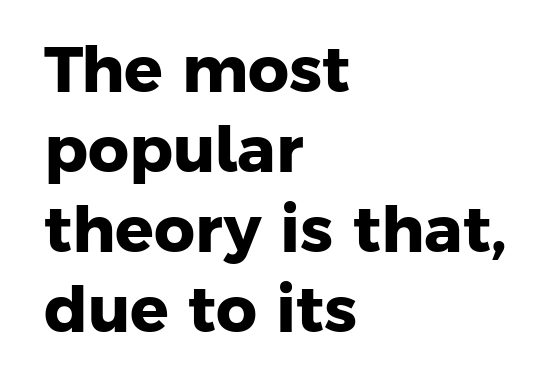
{"serif": "no", "bold": "yes", "weight": "heavy", "width": "normal", "stroke_contrast": "low", "x_height": "medium", "monospaced": "no", "underline": "no", "align": "left", "line_spacing": "normal", "line_spacing_ratio": 1.25, "letter_spacing": "normal", "letter_spacing_em": 0.0, "glyph_px": 64}
